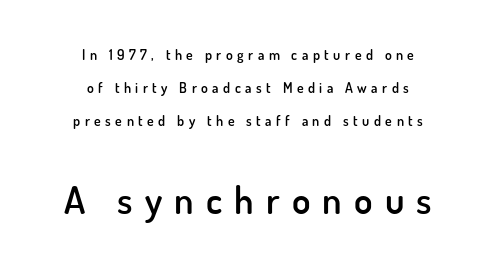
The letters advance in unequal steps, a hallmark of proportional type. The typeface chosen for these lines omits serifs. The tracking reads as deliberately expanded to a designer's eye. Baseline-to-baseline distance is far greater than the letter height. The passage shown is not underscored anywhere.
